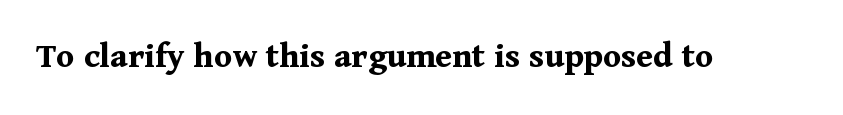
{"serif": "yes", "italic": "no", "bold": "yes", "weight": "bold", "width": "normal", "stroke_contrast": "medium", "x_height": "medium", "monospaced": "no", "underline": "no", "letter_spacing": "normal", "letter_spacing_em": 0.0, "glyph_px": 37}
